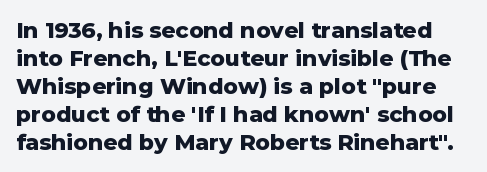
{"italic": "no", "bold": "yes", "underline": "no", "line_spacing": "normal", "line_spacing_ratio": 1.27, "letter_spacing": "normal", "letter_spacing_em": 0.0, "glyph_px": 22}
